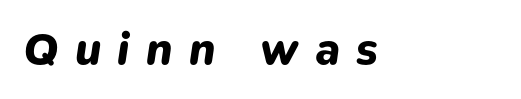
Bold? Absolutely — the strokes are thick and heavy. If you drew a ruler down the left edge, every line would touch it. Characters follow at a spacing far wider than the type designer built in. Check the space under the baseline: it is left empty.
